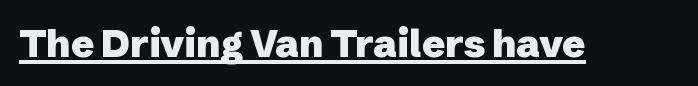
{"serif": "no", "italic": "no", "bold": "yes", "weight": "heavy", "width": "normal", "stroke_contrast": "low", "x_height": "medium", "monospaced": "no", "underline": "yes", "letter_spacing": "normal", "letter_spacing_em": 0.0, "glyph_px": 38}
